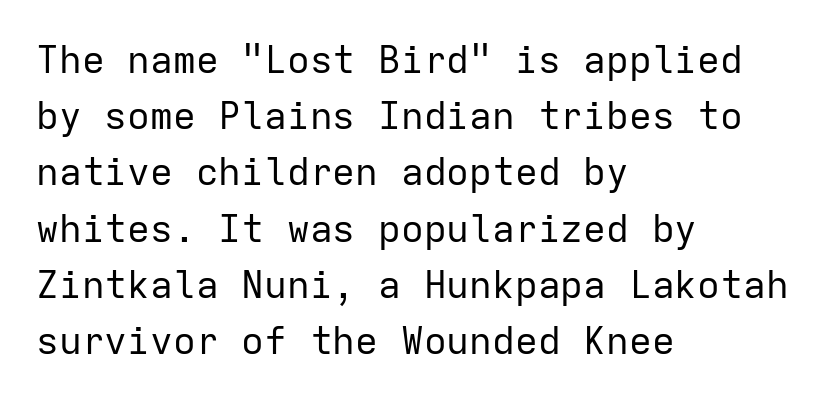
The image shows 38 px regular-weight sans-serif type, upright, monospaced; set left-aligned, normal line spacing (1.48x), normal letter spacing, not underlined; low stroke contrast and a medium x-height.
